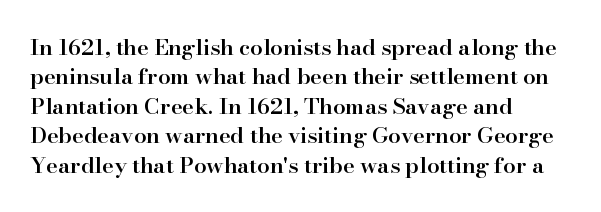
Q: Is the text bold? A: Semi-bold.
Q: Is the text italic (slanted)? A: No, it is upright.
Q: Is the text underlined? A: No.
Q: How is the paragraph aligned? A: Left-aligned.
Q: Is the spacing between letters normal or unusually wide? A: Normal.
Q: Is the spacing between lines tight, normal or loose? A: Normal.
